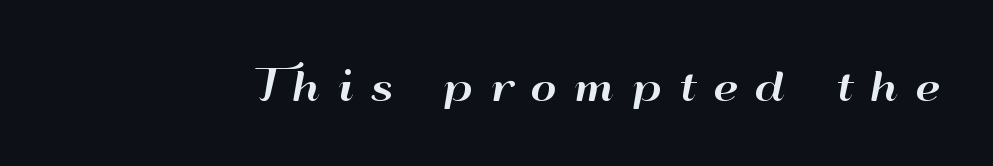
The image shows 40 px wide sans-serif type; set unusually wide letter spacing (+0.43 em), not underlined; high stroke contrast and a small x-height.
